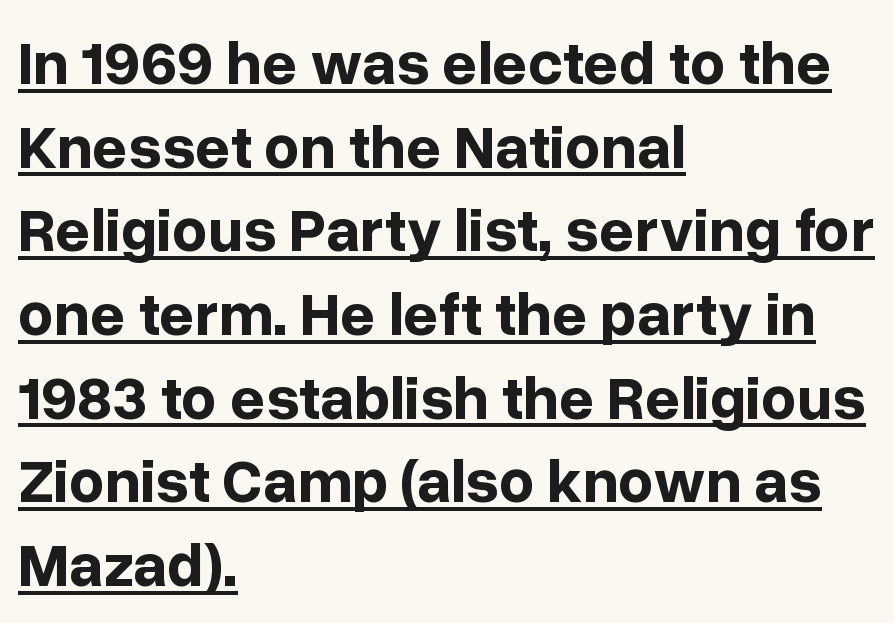
{"serif": "no", "italic": "no", "bold": "yes", "weight": "bold", "width": "normal", "stroke_contrast": "low", "x_height": "medium", "monospaced": "no", "underline": "yes", "align": "left", "line_spacing": "normal", "line_spacing_ratio": 1.35, "letter_spacing": "normal", "letter_spacing_em": 0.0, "glyph_px": 62}
